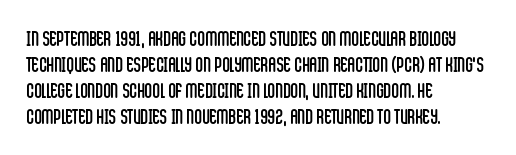
The image shows 21 px text type, upright; set left-aligned, line spacing 1.24x, normal letter spacing, not underlined.
